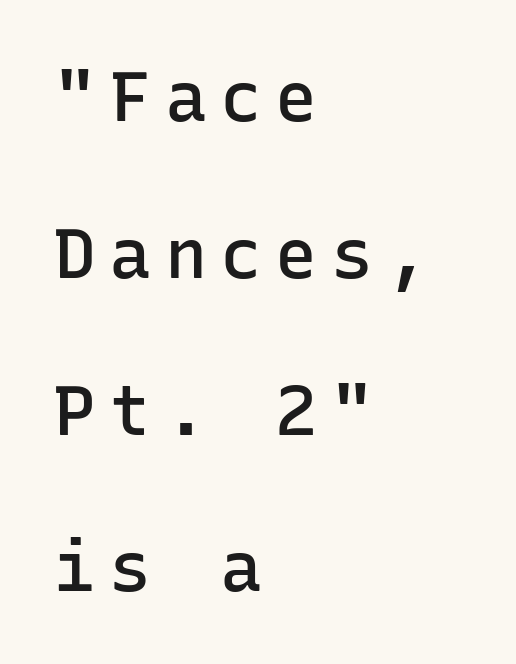
Q: Is the text bold? A: Semi-bold.
Q: Is the text italic (slanted)? A: No, it is upright.
Q: Is the typeface a serif or a sans-serif typeface? A: Sans-serif.
Q: Is the text underlined? A: No.
Q: How is the paragraph aligned? A: Left-aligned.
Q: Is the spacing between lines tight, normal or loose? A: Loose.
Q: Width (condensed, normal, or wide)? A: Normal.
Q: Stroke contrast? A: Low.
Q: x-height? A: Medium.
Q: Monospaced? A: Yes.
